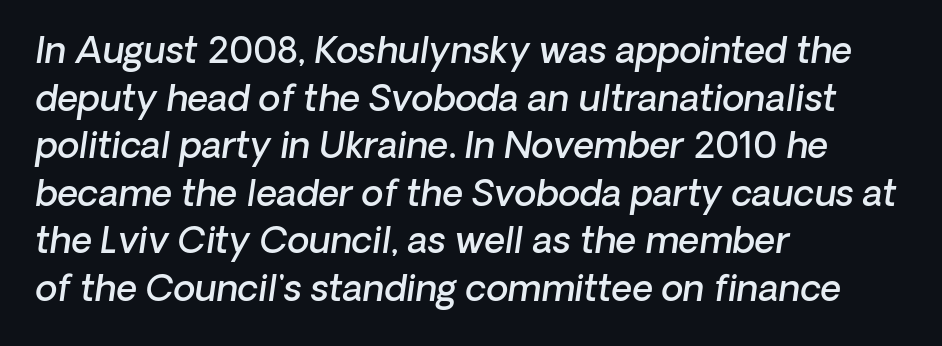
Q: Is the text bold? A: Semi-bold.
Q: Is the text italic (slanted)? A: Yes, it leans right by about 8 degrees.
Q: Is the text underlined? A: No.
Q: How is the paragraph aligned? A: Left-aligned.
Q: Is the spacing between letters normal or unusually wide? A: Normal.
Q: Is the spacing between lines tight, normal or loose? A: Normal.
Q: Width (condensed, normal, or wide)? A: Normal.
Q: Stroke contrast? A: Low.
Q: x-height? A: Medium.
Q: Monospaced? A: No.
